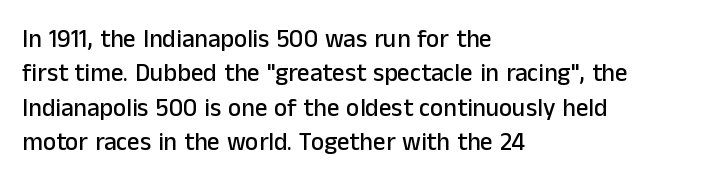
The image shows 25 px text type, upright; set left-aligned, normal line spacing (1.38x), normal letter spacing, not underlined.
